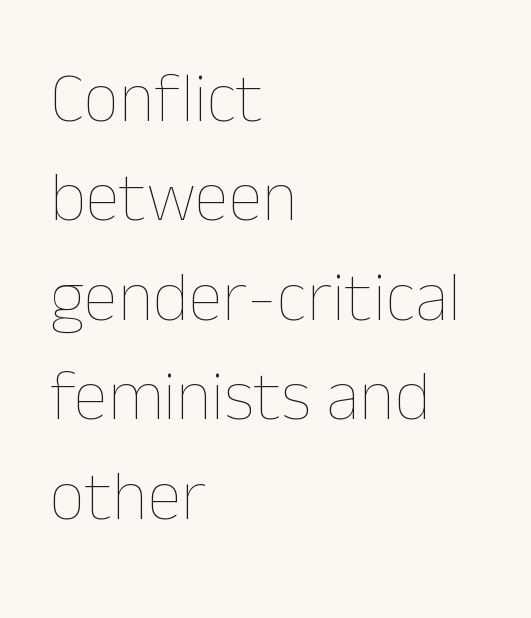
Q: Is the text bold? A: No.
Q: Is the text italic (slanted)? A: No, it is upright.
Q: Is the text underlined? A: No.
Q: How is the paragraph aligned? A: Left-aligned.
Q: Is the spacing between letters normal or unusually wide? A: Normal.
Q: Is the spacing between lines tight, normal or loose? A: Normal.
Q: Width (condensed, normal, or wide)? A: Normal.
Q: Stroke contrast? A: Low.
Q: x-height? A: Medium.
Q: Monospaced? A: No.
